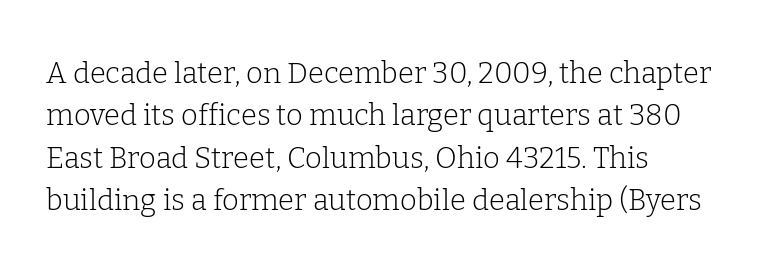
Q: Is the text bold? A: No.
Q: Is the text italic (slanted)? A: No, it is upright.
Q: Is the typeface a serif or a sans-serif typeface? A: Serif.
Q: Is the text underlined? A: No.
Q: How is the paragraph aligned? A: Left-aligned.
Q: Is the spacing between letters normal or unusually wide? A: Normal.
Q: Is the spacing between lines tight, normal or loose? A: Normal.
Q: Width (condensed, normal, or wide)? A: Normal.
Q: Stroke contrast? A: Low.
Q: x-height? A: Medium.
Q: Monospaced? A: No.
